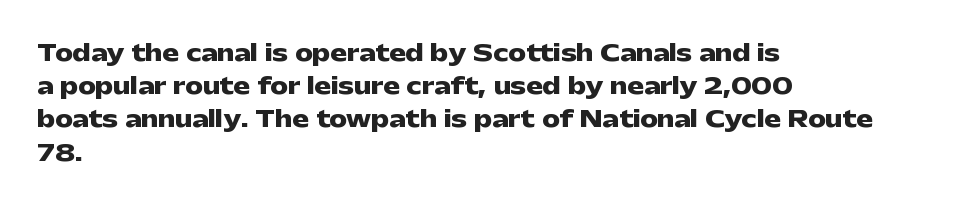
The image shows 22 px bold type, upright; set left-aligned, normal line spacing (1.51x), normal letter spacing, not underlined.
